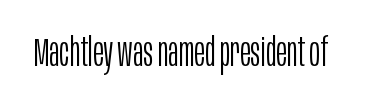
Honestly, the letter spacing is just normal — you wouldn't notice it. Plain, unruled lines of type. Characters remain perfectly vertical along every line. Think standard paragraph weight, or any step lighter than that. The designer went with a sans here, leaving each stem footless.
